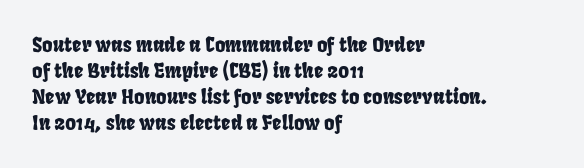
The image shows 20 px text type; set left-aligned, normal line spacing (1.3x), normal letter spacing, not underlined.
